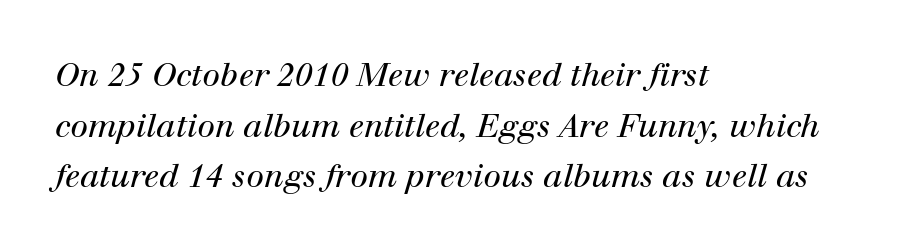
{"serif": "yes", "italic": "yes", "lean": "right", "slant_degrees": 12, "bold": "no", "weight": "regular", "width": "normal", "stroke_contrast": "high", "x_height": "medium", "monospaced": "no", "underline": "no", "align": "left", "line_spacing": "normal", "line_spacing_ratio": 1.58, "letter_spacing": "normal", "letter_spacing_em": 0.0, "glyph_px": 32}
